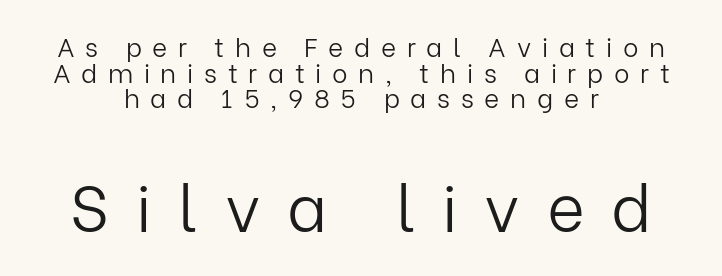
{"serif": "no", "italic": "no", "bold": "no", "weight": "light", "width": "normal", "stroke_contrast": "low", "x_height": "medium", "monospaced": "no", "underline": "no", "align": "center", "line_spacing": "tight", "line_spacing_ratio": 0.99, "letter_spacing": "wide", "letter_spacing_em": 0.41, "larger_block": "second", "size_ratio": 2.5, "glyph_px": 65}
